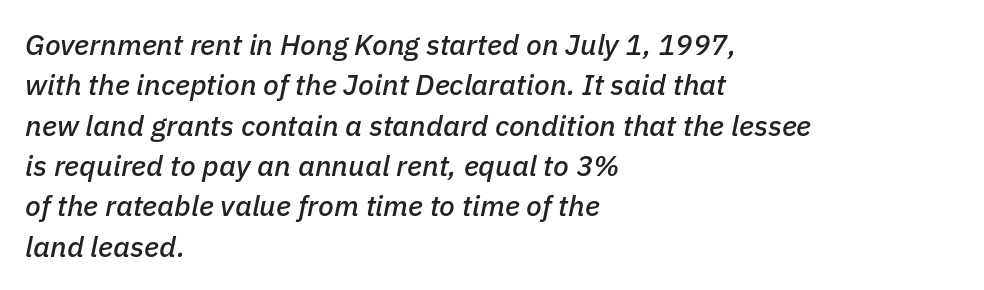
The image shows 29 px text type, italic (leaning right); set left-aligned, normal line spacing (1.39x), normal letter spacing, not underlined; low stroke contrast and a medium x-height.
